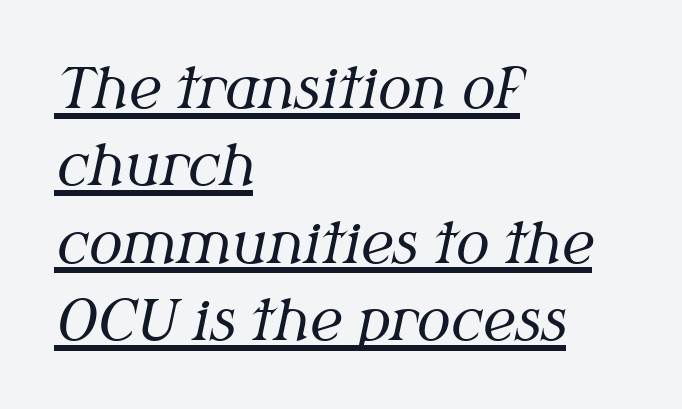
Q: Is the text bold? A: No.
Q: Is the text italic (slanted)? A: Yes, it leans right by about 12 degrees.
Q: Is the typeface a serif or a sans-serif typeface? A: Serif.
Q: Is the text underlined? A: Yes.
Q: How is the paragraph aligned? A: Left-aligned.
Q: Is the spacing between letters normal or unusually wide? A: Normal.
Q: Is the spacing between lines tight, normal or loose? A: Normal.
Q: Width (condensed, normal, or wide)? A: Normal.
Q: Stroke contrast? A: Medium.
Q: x-height? A: Medium.
Q: Monospaced? A: No.
